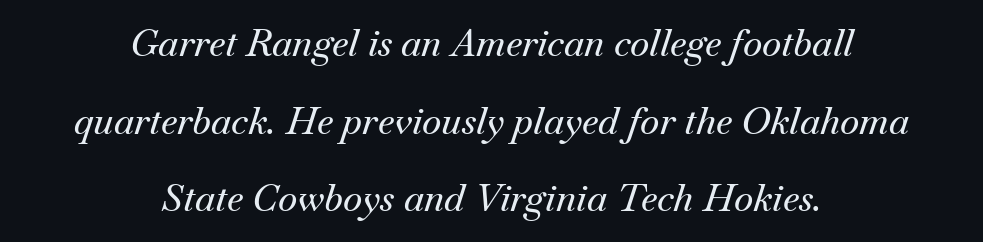
This sample has the flowing, uneven cadence of proportional lettering. Does extra space separate the letters? No, they use regular spacing. Underline: absent. Old-style or modern, the face here clearly has serifs. Leading is clearly above the norm, producing a sparse column. Style check: oblique.
